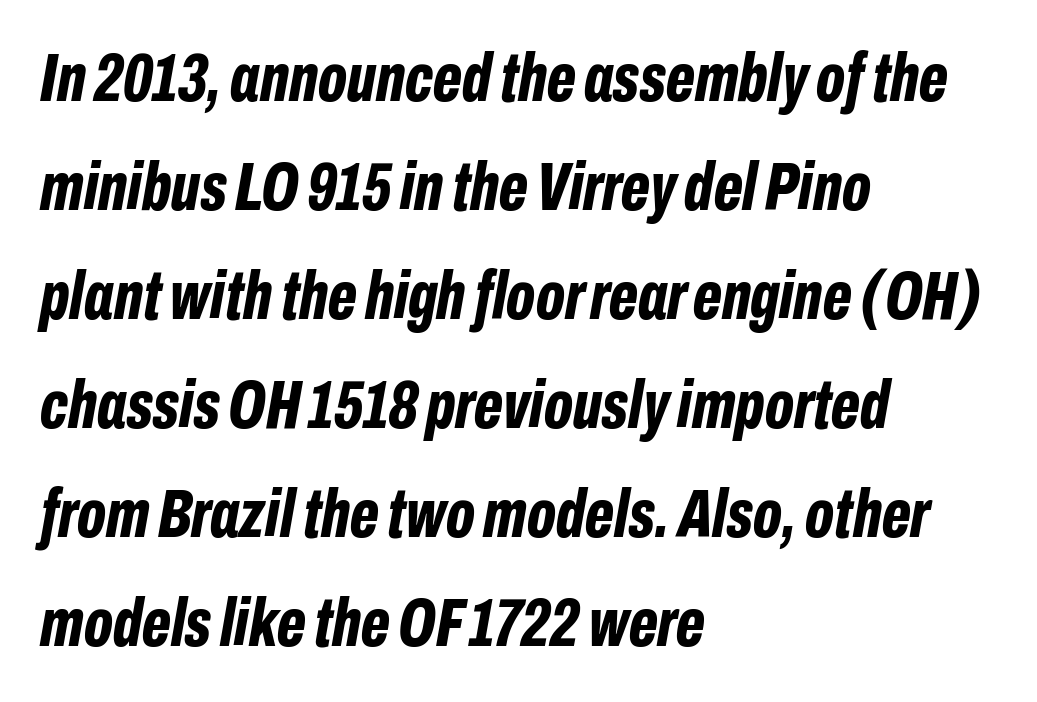
The image shows 69 px bold, condensed type, italic (leaning right); set left-aligned, normal line spacing (1.58x), normal letter spacing, not underlined; low stroke contrast and a medium x-height.
